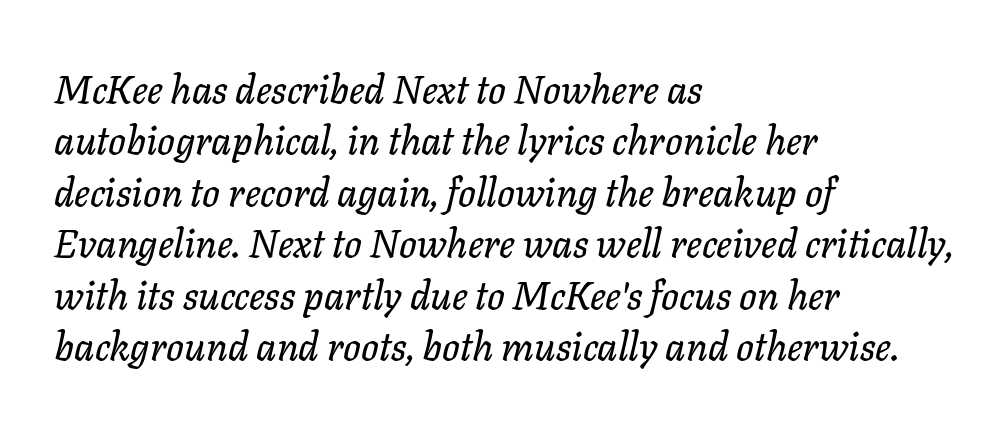
{"italic": "yes", "lean": "right", "slant_degrees": 11, "width": "normal", "stroke_contrast": "low", "x_height": "medium", "monospaced": "no", "underline": "no", "align": "left", "line_spacing": "normal", "line_spacing_ratio": 1.32, "letter_spacing": "normal", "letter_spacing_em": 0.0, "glyph_px": 39}
